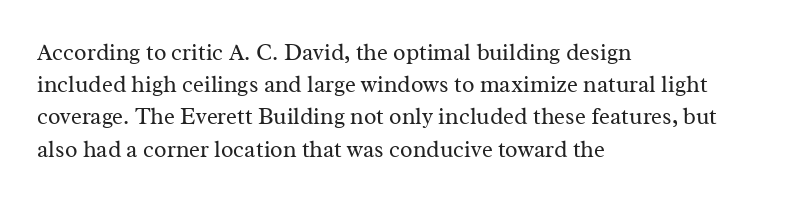
{"italic": "no", "bold": "no", "underline": "no", "align": "left", "line_spacing": "normal", "line_spacing_ratio": 1.4, "letter_spacing": "normal", "letter_spacing_em": 0.0, "glyph_px": 23}
